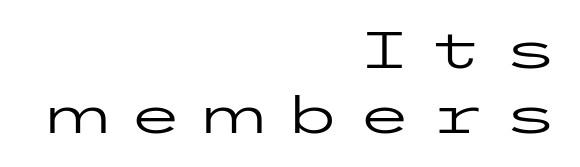
The image shows 50 px regular-weight, wide sans-serif type, upright; set right-aligned, normal line spacing (1.31x), unusually wide letter spacing (+0.36 em), not underlined; low stroke contrast and a medium x-height.
